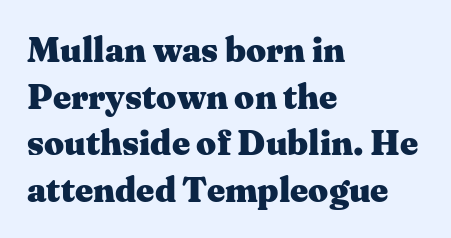
The image shows 35 px heavy, wide serif type, upright; set left-aligned, normal line spacing (1.33x), normal letter spacing, not underlined; medium stroke contrast and a medium x-height.
